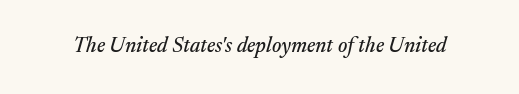
{"italic": "yes", "lean": "right", "slant_degrees": 17, "underline": "no", "letter_spacing": "normal", "letter_spacing_em": 0.0, "glyph_px": 21}
